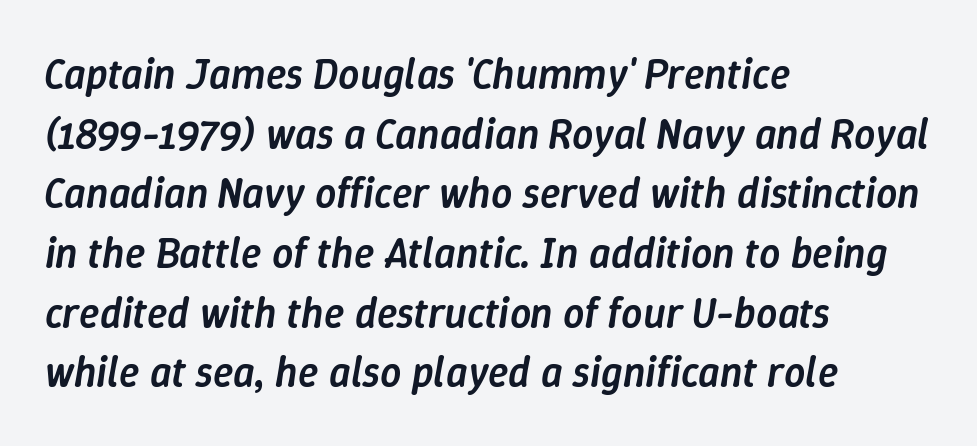
The image shows 42 px semibold type, italic (leaning right); set left-aligned, normal line spacing (1.42x), normal letter spacing, not underlined; low stroke contrast and a medium x-height.
